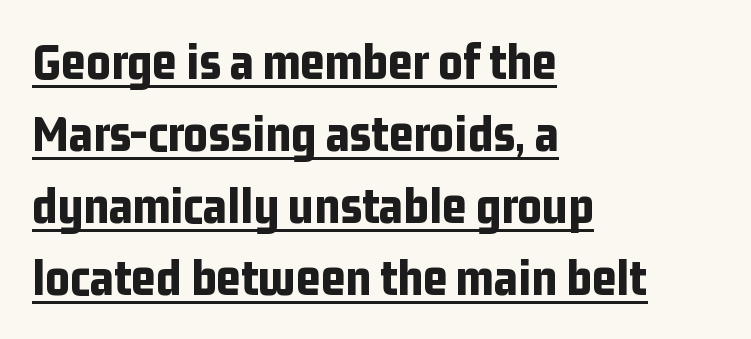
Q: Is the text bold? A: Yes.
Q: Is the text italic (slanted)? A: No, it is upright.
Q: Is the typeface a serif or a sans-serif typeface? A: Sans-serif.
Q: Is the text underlined? A: Yes.
Q: How is the paragraph aligned? A: Left-aligned.
Q: Is the spacing between letters normal or unusually wide? A: Normal.
Q: Is the spacing between lines tight, normal or loose? A: Normal.
Q: Width (condensed, normal, or wide)? A: Condensed.
Q: Stroke contrast? A: Low.
Q: x-height? A: Medium.
Q: Monospaced? A: No.
